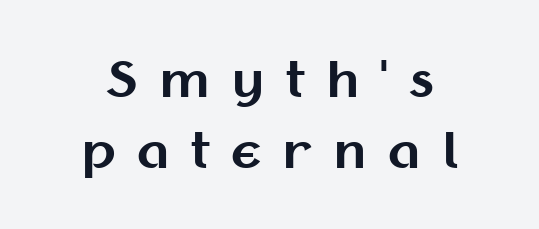
Is the letter spacing exaggerated? Yes — the characters are pushed far apart. Letterform terminals end flat and unadorned throughout the passage. Glance below the letters and you will spot only blank space. Do the characters align in a grid? No, the font is proportional.
